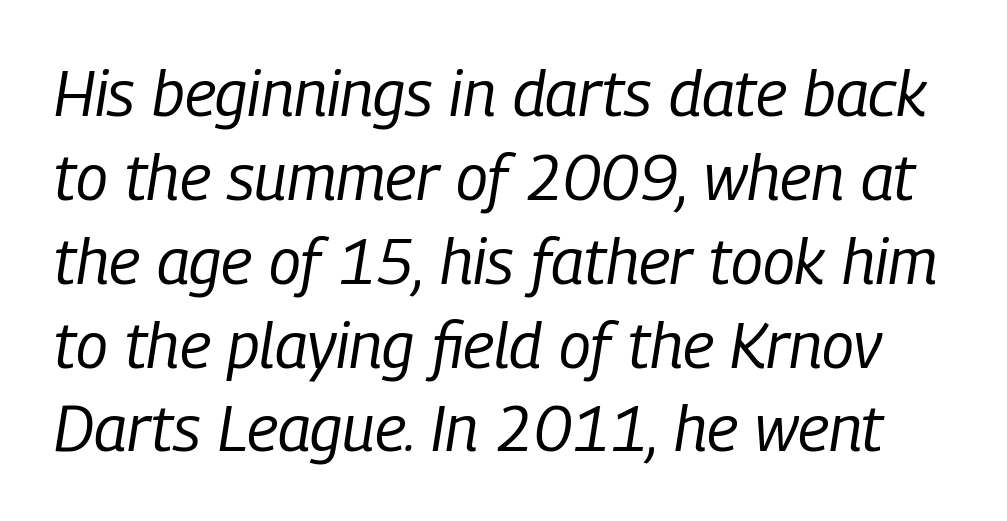
Q: Is the text bold? A: No.
Q: Is the text italic (slanted)? A: Yes, it leans right by about 9 degrees.
Q: Is the text underlined? A: No.
Q: Is the spacing between letters normal or unusually wide? A: Normal.
Q: Is the spacing between lines tight, normal or loose? A: Normal.
Q: Width (condensed, normal, or wide)? A: Condensed.
Q: Stroke contrast? A: Low.
Q: x-height? A: Medium.
Q: Monospaced? A: No.
